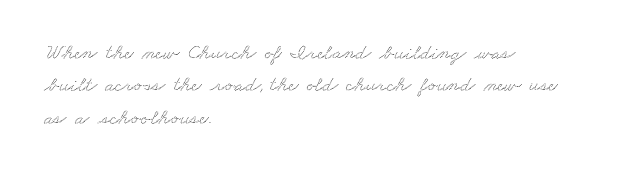
The image shows 21 px text type; set left-aligned, normal line spacing (1.54x), normal letter spacing, not underlined.
